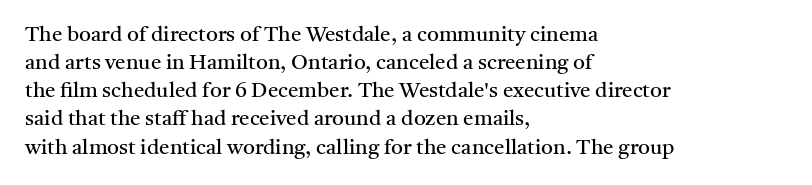
The image shows 21 px text type, upright; set left-aligned, normal line spacing (1.34x), normal letter spacing, not underlined.
